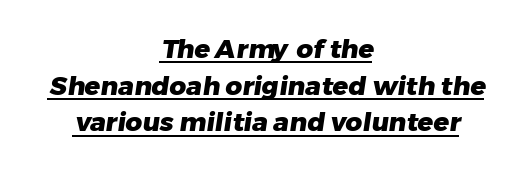
{"bold": "yes", "underline": "yes", "align": "center", "line_spacing": "normal", "line_spacing_ratio": 1.41, "letter_spacing": "normal", "letter_spacing_em": 0.0, "glyph_px": 26}
